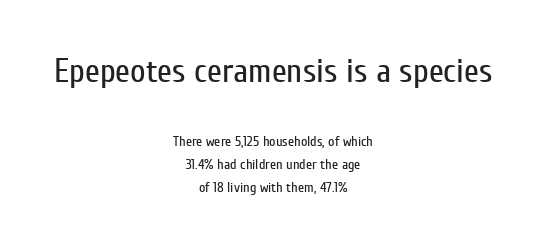
Q: Is the text bold? A: No.
Q: Is the text italic (slanted)? A: No, it is upright.
Q: Is the typeface a serif or a sans-serif typeface? A: Sans-serif.
Q: Is the text underlined? A: No.
Q: How is the paragraph aligned? A: Centered.
Q: Is the spacing between letters normal or unusually wide? A: Normal.
Q: Is the spacing between lines tight, normal or loose? A: Normal.
Q: Which block of text is set in a larger size, the first (top) or the second (bottom)? A: The first (top) one.
Q: Width (condensed, normal, or wide)? A: Condensed.
Q: Stroke contrast? A: Low.
Q: x-height? A: Medium.
Q: Monospaced? A: No.
